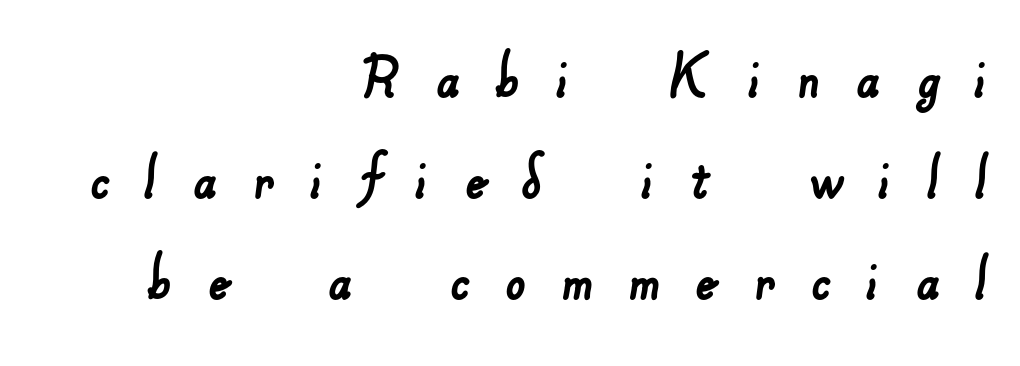
Q: Is the typeface a serif or a sans-serif typeface? A: Sans-serif.
Q: Is the text underlined? A: No.
Q: How is the paragraph aligned? A: Right-aligned.
Q: Is the spacing between letters normal or unusually wide? A: Unusually wide.
Q: Is the spacing between lines tight, normal or loose? A: Normal.
Q: Width (condensed, normal, or wide)? A: Normal.
Q: Stroke contrast? A: Low.
Q: x-height? A: Small.
Q: Monospaced? A: No.
